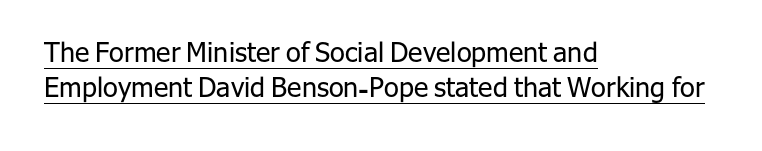
Q: Is the text bold? A: No.
Q: Is the text italic (slanted)? A: No, it is upright.
Q: Is the text underlined? A: Yes.
Q: How is the paragraph aligned? A: Left-aligned.
Q: Is the spacing between letters normal or unusually wide? A: Normal.
Q: Is the spacing between lines tight, normal or loose? A: Normal.
